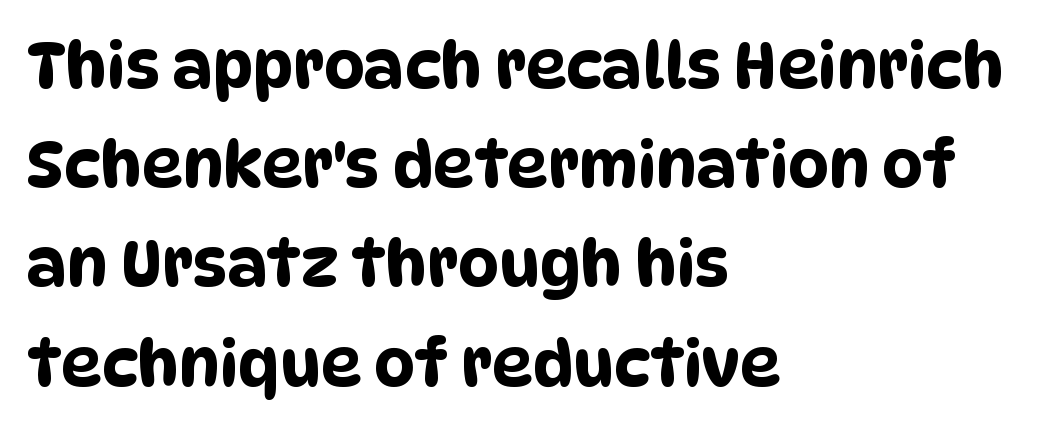
Q: Is the typeface a serif or a sans-serif typeface? A: Sans-serif.
Q: Is the text underlined? A: No.
Q: How is the paragraph aligned? A: Left-aligned.
Q: Is the spacing between letters normal or unusually wide? A: Normal.
Q: Is the spacing between lines tight, normal or loose? A: Normal.
Q: Width (condensed, normal, or wide)? A: Condensed.
Q: Stroke contrast? A: Low.
Q: x-height? A: Large.
Q: Monospaced? A: No.
